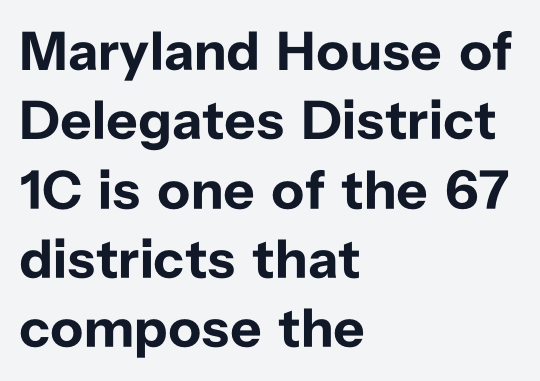
Q: Is the text bold? A: Yes.
Q: Is the text italic (slanted)? A: No, it is upright.
Q: Is the typeface a serif or a sans-serif typeface? A: Sans-serif.
Q: Is the text underlined? A: No.
Q: How is the paragraph aligned? A: Left-aligned.
Q: Is the spacing between letters normal or unusually wide? A: Normal.
Q: Is the spacing between lines tight, normal or loose? A: Normal.
Q: Width (condensed, normal, or wide)? A: Normal.
Q: Stroke contrast? A: Low.
Q: x-height? A: Medium.
Q: Monospaced? A: No.
